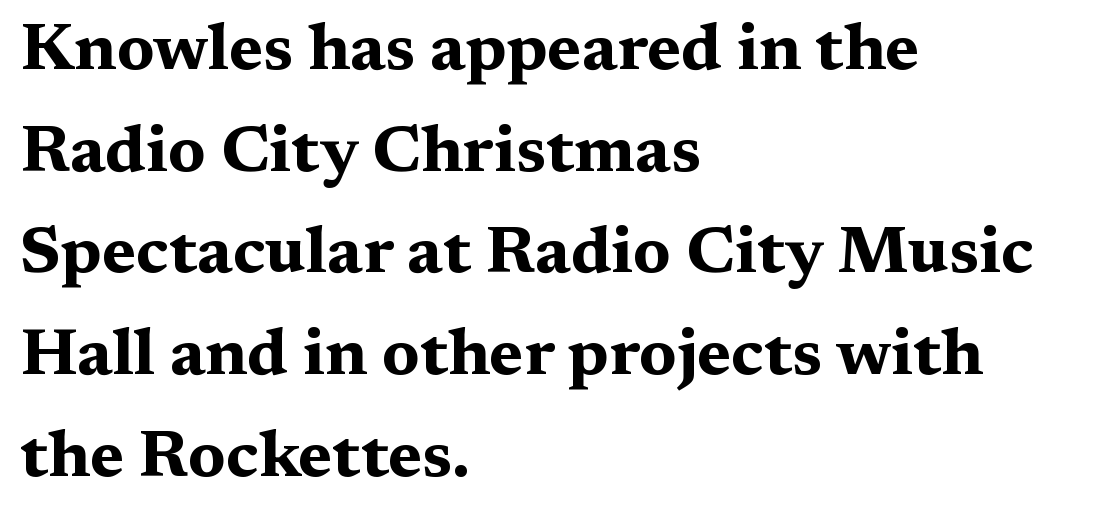
Q: Is the text bold? A: Yes.
Q: Is the text italic (slanted)? A: No, it is upright.
Q: Is the typeface a serif or a sans-serif typeface? A: Serif.
Q: Is the text underlined? A: No.
Q: How is the paragraph aligned? A: Left-aligned.
Q: Is the spacing between letters normal or unusually wide? A: Normal.
Q: Is the spacing between lines tight, normal or loose? A: Normal.
Q: Width (condensed, normal, or wide)? A: Wide.
Q: Stroke contrast? A: Medium.
Q: x-height? A: Medium.
Q: Monospaced? A: No.
